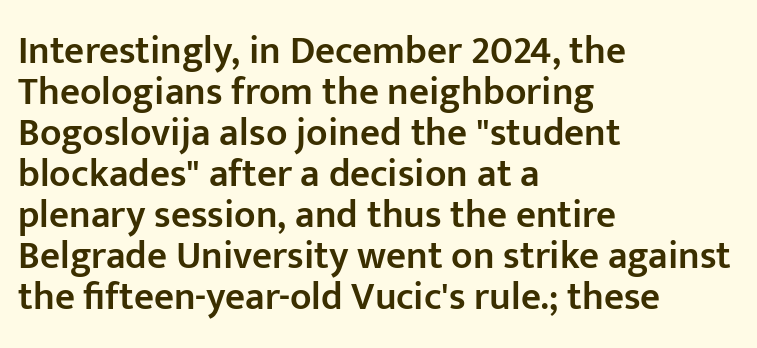
The image shows 39 px semibold sans-serif type, upright; set left-aligned, tight line spacing (1.05x), normal letter spacing, not underlined; low stroke contrast and a medium x-height.
